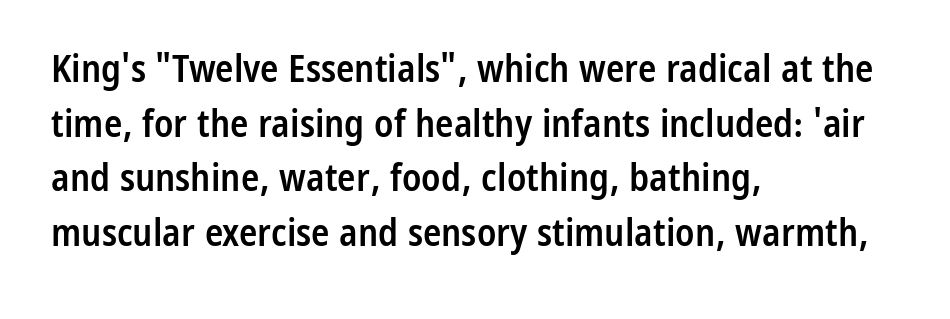
{"serif": "no", "italic": "no", "bold": "semi", "weight": "semibold", "width": "condensed", "stroke_contrast": "low", "x_height": "medium", "monospaced": "no", "underline": "no", "align": "left", "line_spacing": "normal", "line_spacing_ratio": 1.44, "letter_spacing": "normal", "letter_spacing_em": 0.0, "glyph_px": 38}
